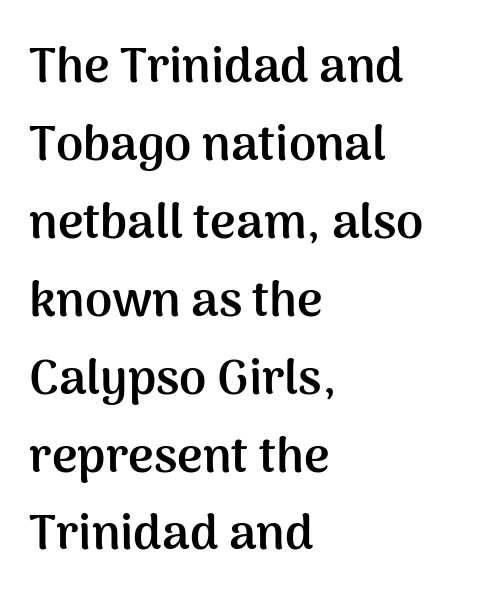
{"serif": "no", "italic": "no", "bold": "yes", "weight": "semibold", "width": "normal", "stroke_contrast": "medium", "x_height": "medium", "monospaced": "no", "underline": "no", "align": "left", "line_spacing": "normal", "line_spacing_ratio": 1.59, "letter_spacing": "normal", "letter_spacing_em": 0.0, "glyph_px": 49}
